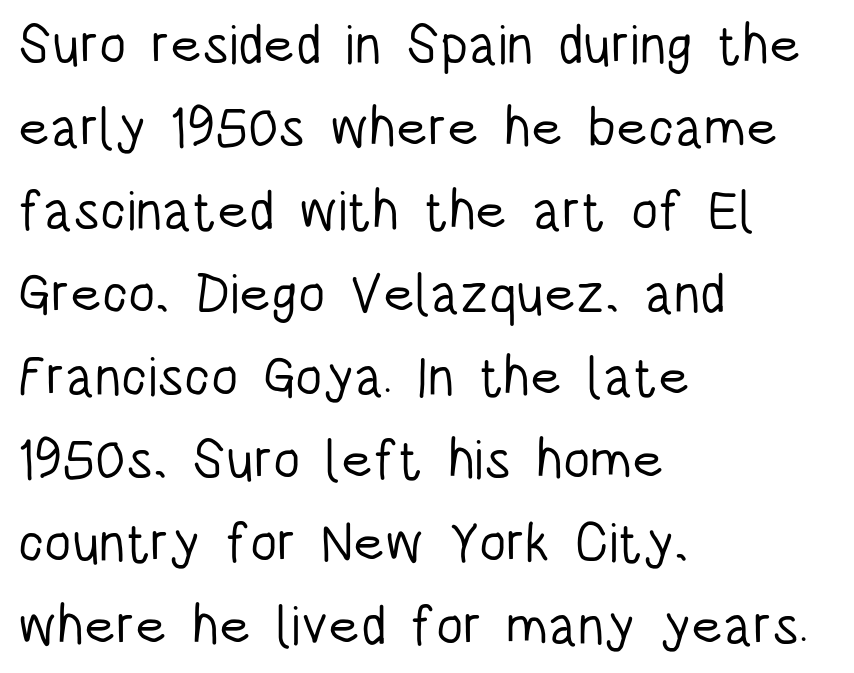
Think standard paragraph weight, or any step lighter than that. Do the characters align in a grid? No, the font is proportional. Leading: standard. Grotesque or geometric, the face here clearly has no serifs. The ragged edge is on the right, which tells us the setting is flush left. The axis of the letterforms is exactly vertical.
